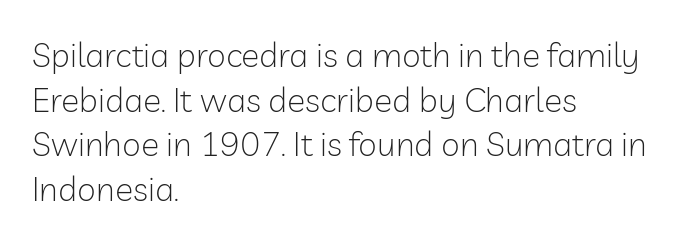
Honestly, there is no underline to notice here at all. A typesetter would label this face a sans. Honestly, the row spacing looks completely unremarkable. Think of a printed novel: that variable character pitch is what you see here. This rendering uses left alignment, leaving the right contour irregular. Counters stay open thanks to moderate or lighter strokes.
